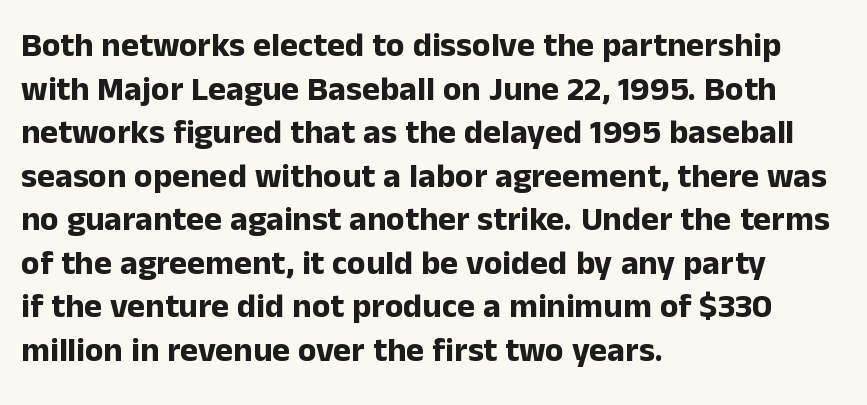
{"serif": "no", "italic": "no", "bold": "yes", "weight": "bold", "width": "normal", "stroke_contrast": "low", "x_height": "medium", "monospaced": "no", "underline": "no", "align": "left", "line_spacing": "normal", "line_spacing_ratio": 1.28, "letter_spacing": "normal", "letter_spacing_em": 0.0, "glyph_px": 34}
